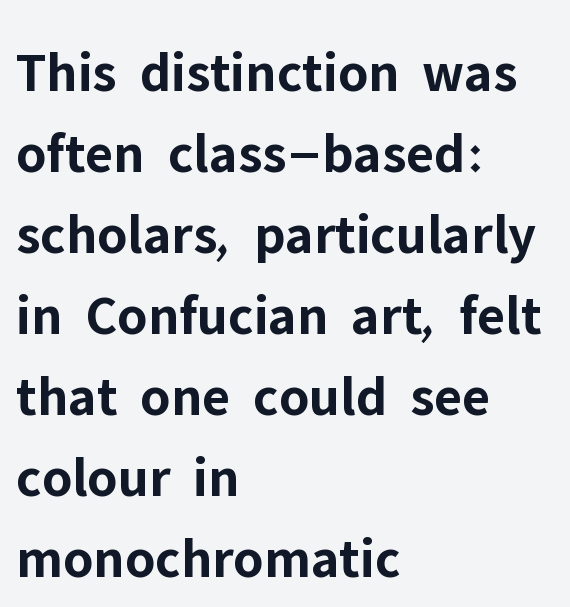
The image shows 57 px bold sans-serif type, upright; set left-aligned, normal line spacing (1.42x), normal letter spacing, not underlined; low stroke contrast and a medium x-height.
